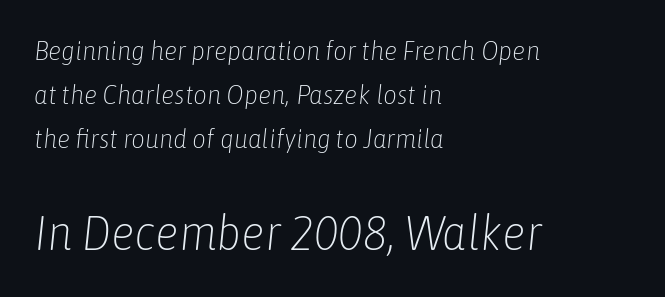
The rendering uses natural spacing where letterforms have individual widths. A student would notice the bottom passage is typeset larger than what precedes it. Line spacing here is normal. Leftover space on each line is placed entirely after the last word. The gaps between neighbouring characters are ordinary and unremarkable.
